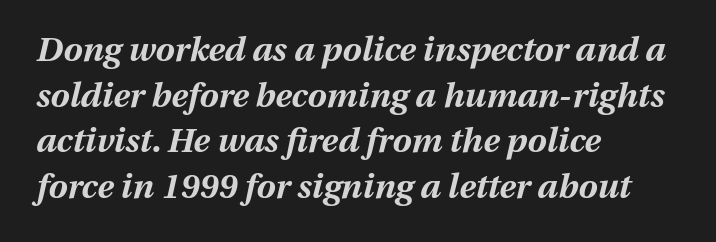
{"italic": "yes", "lean": "right", "slant_degrees": 13, "bold": "yes", "weight": "bold", "width": "normal", "stroke_contrast": "medium", "x_height": "medium", "monospaced": "no", "underline": "no", "align": "left", "line_spacing": "normal", "line_spacing_ratio": 1.34, "letter_spacing": "normal", "letter_spacing_em": 0.0, "glyph_px": 34}
